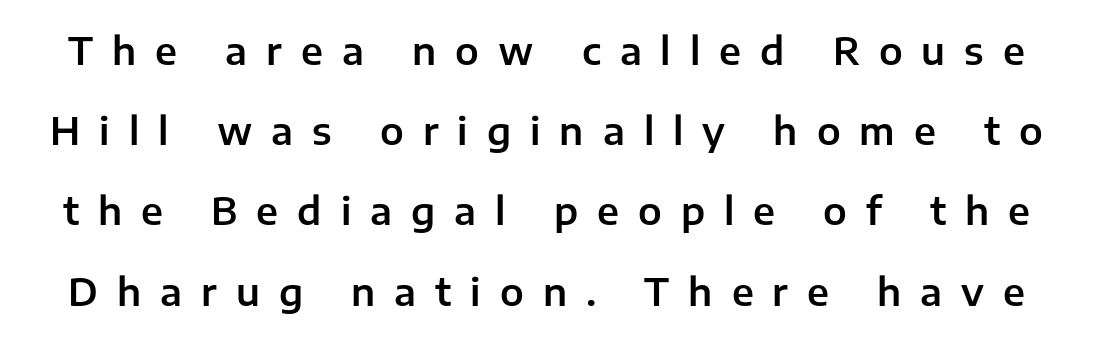
The image shows 38 px sans-serif type, upright; set loose line spacing (2.11x), unusually wide letter spacing (+0.5 em), not underlined; low stroke contrast and a medium x-height.
